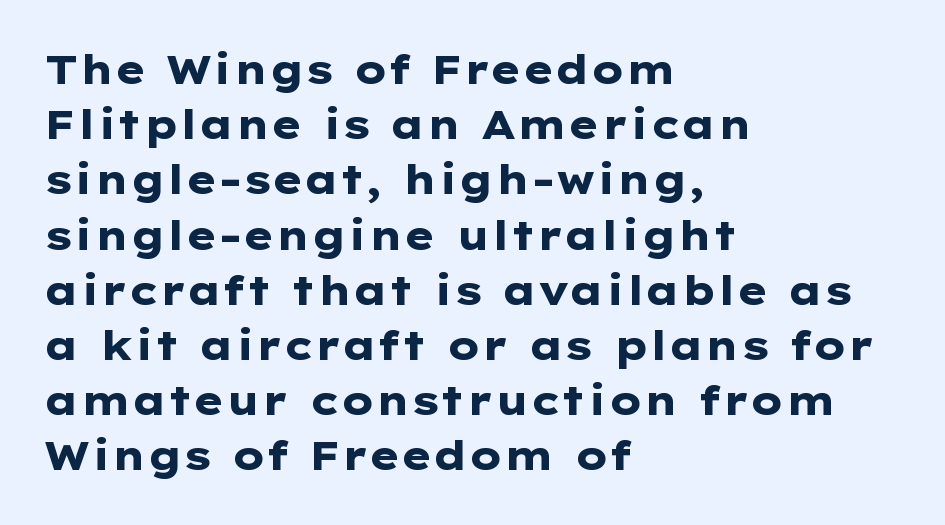
The image shows 40 px heavy, wide sans-serif type, upright; set left-aligned, normal line spacing (1.38x), normal letter spacing, not underlined; low stroke contrast and a medium x-height.
